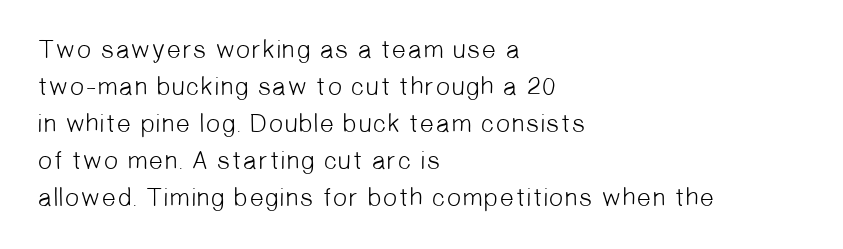
The image shows 26 px text type; set left-aligned, normal line spacing (1.42x), normal letter spacing, not underlined.
